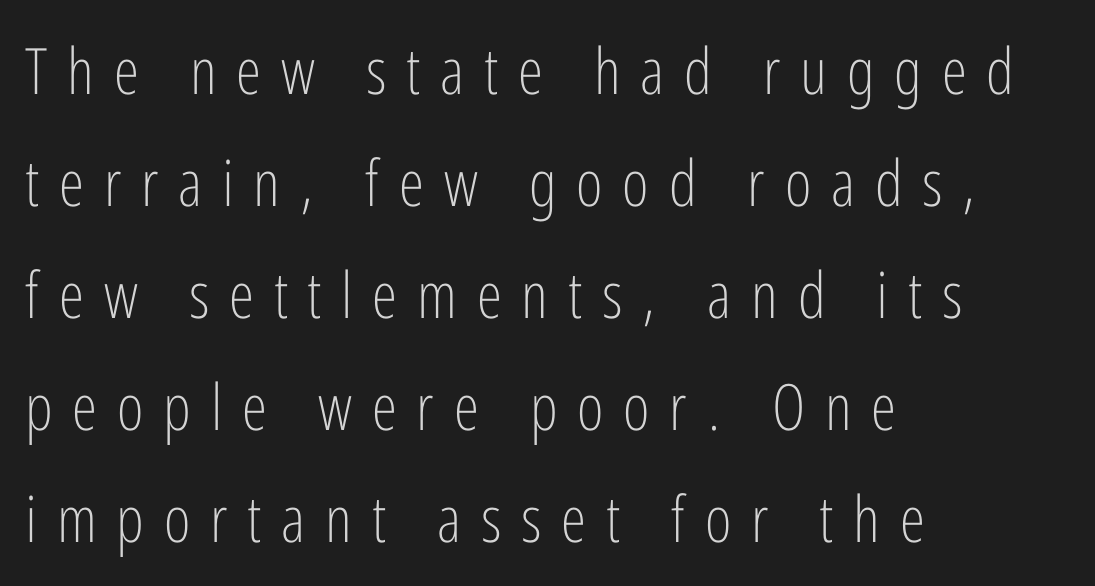
The image shows 64 px light, condensed sans-serif type, upright; set left-aligned, line spacing 1.75x, unusually wide letter spacing (+0.31 em), not underlined; low stroke contrast and a medium x-height.
